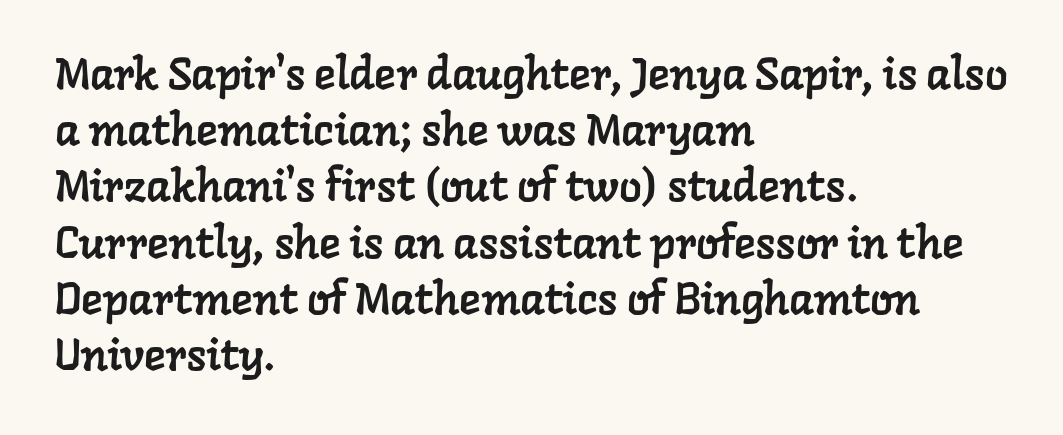
{"serif": "yes", "width": "normal", "stroke_contrast": "low", "x_height": "medium", "monospaced": "no", "underline": "no", "align": "left", "line_spacing": "normal", "line_spacing_ratio": 1.25, "letter_spacing": "normal", "letter_spacing_em": 0.0, "glyph_px": 45}
